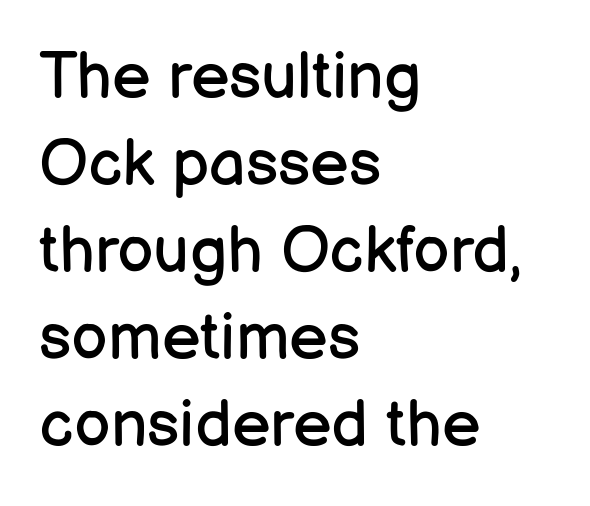
Q: Is the text bold? A: No.
Q: Is the text italic (slanted)? A: No, it is upright.
Q: Is the typeface a serif or a sans-serif typeface? A: Sans-serif.
Q: Is the text underlined? A: No.
Q: How is the paragraph aligned? A: Left-aligned.
Q: Is the spacing between letters normal or unusually wide? A: Normal.
Q: Is the spacing between lines tight, normal or loose? A: Normal.
Q: Width (condensed, normal, or wide)? A: Normal.
Q: Stroke contrast? A: Low.
Q: x-height? A: Medium.
Q: Monospaced? A: No.
